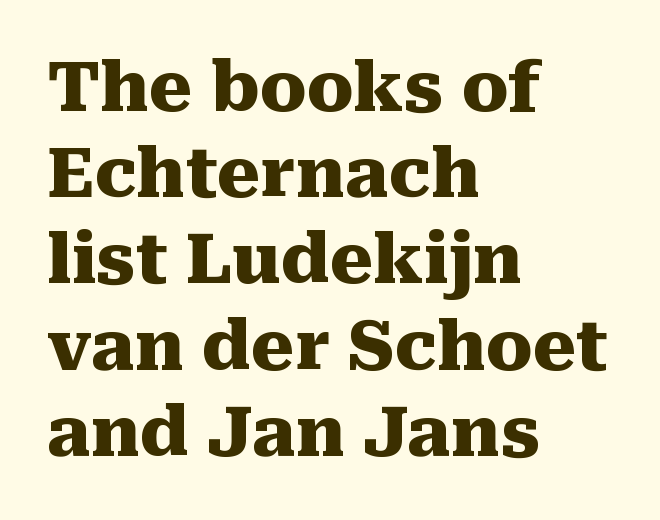
Q: Is the text bold? A: Yes.
Q: Is the text italic (slanted)? A: No, it is upright.
Q: Is the typeface a serif or a sans-serif typeface? A: Serif.
Q: Is the text underlined? A: No.
Q: How is the paragraph aligned? A: Left-aligned.
Q: Is the spacing between letters normal or unusually wide? A: Normal.
Q: Is the spacing between lines tight, normal or loose? A: Normal.
Q: Width (condensed, normal, or wide)? A: Normal.
Q: Stroke contrast? A: Medium.
Q: x-height? A: Medium.
Q: Monospaced? A: No.
